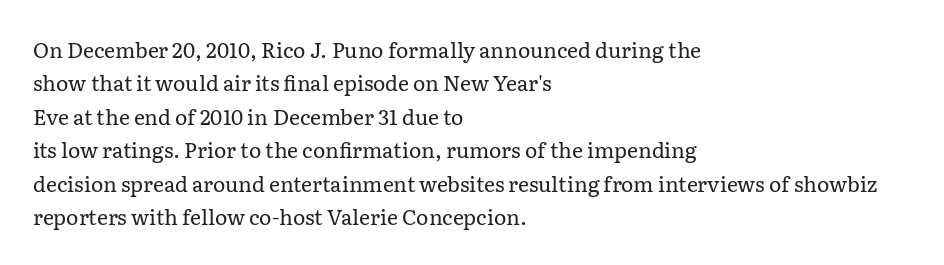
{"italic": "no", "bold": "no", "underline": "no", "align": "left", "line_spacing": "normal", "line_spacing_ratio": 1.59, "letter_spacing": "normal", "letter_spacing_em": 0.0, "glyph_px": 21}
